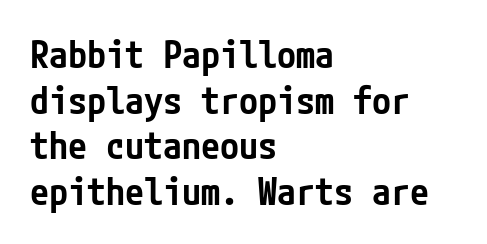
Look at the bottom of the vertical strokes: they stop flat, with no serifs. Posture: vertical. Is the block centered? No — it sits flush against the left margin. The strokes are fattened partway — semibold, not bold.
